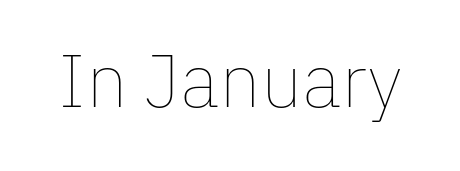
{"italic": "no", "bold": "no", "weight": "thin", "width": "normal", "stroke_contrast": "low", "x_height": "medium", "monospaced": "no", "underline": "no", "letter_spacing": "normal", "letter_spacing_em": 0.0, "glyph_px": 75}
